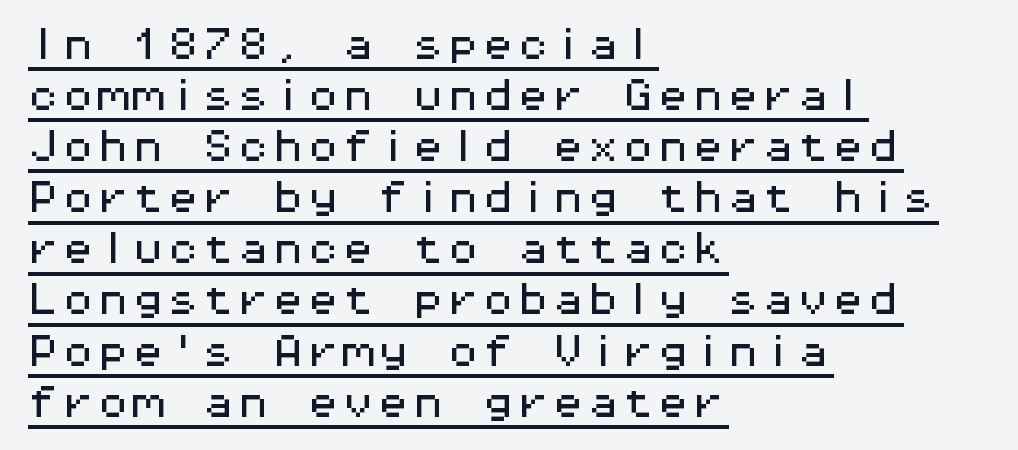
{"serif": "no", "italic": "no", "width": "wide", "stroke_contrast": "medium", "x_height": "medium", "monospaced": "yes", "underline": "yes", "align": "left", "line_spacing": "normal", "line_spacing_ratio": 1.46, "letter_spacing": "normal", "letter_spacing_em": 0.0, "glyph_px": 35}
